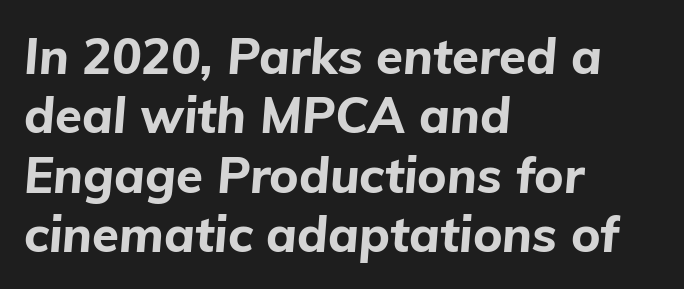
The image shows 49 px bold type, italic (leaning right); set left-aligned, line spacing 1.21x, normal letter spacing, not underlined; low stroke contrast and a medium x-height.
